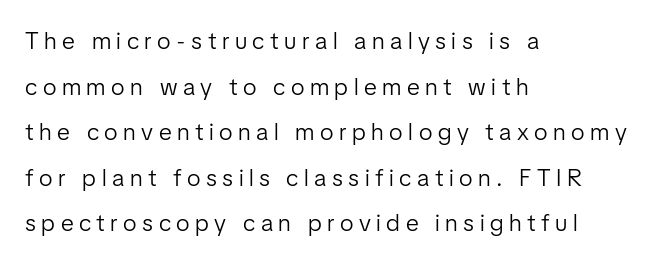
{"italic": "no", "bold": "no", "underline": "no", "align": "left", "line_spacing": "loose", "line_spacing_ratio": 1.9, "letter_spacing": "wide", "letter_spacing_em": 0.23, "glyph_px": 24}
